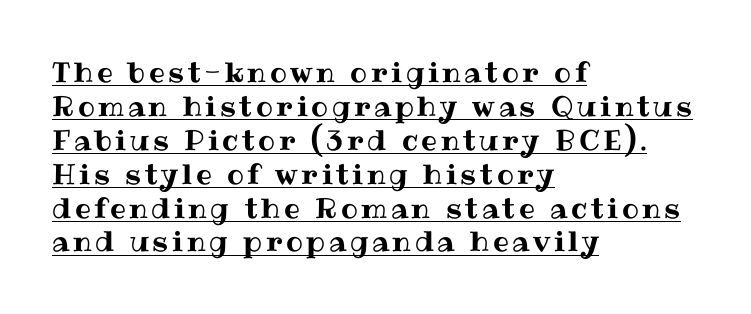
Q: Is the text italic (slanted)? A: No, it is upright.
Q: Is the text underlined? A: Yes.
Q: How is the paragraph aligned? A: Left-aligned.
Q: Width (condensed, normal, or wide)? A: Normal.
Q: Stroke contrast? A: Medium.
Q: x-height? A: Medium.
Q: Monospaced? A: No.
